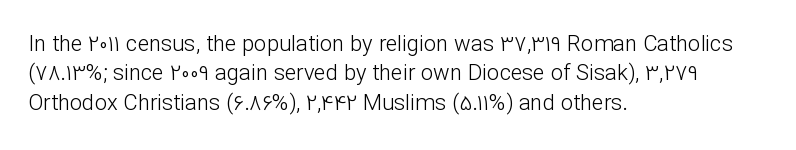
The image shows 22 px text type, upright; set left-aligned, normal line spacing (1.33x), normal letter spacing, not underlined.
